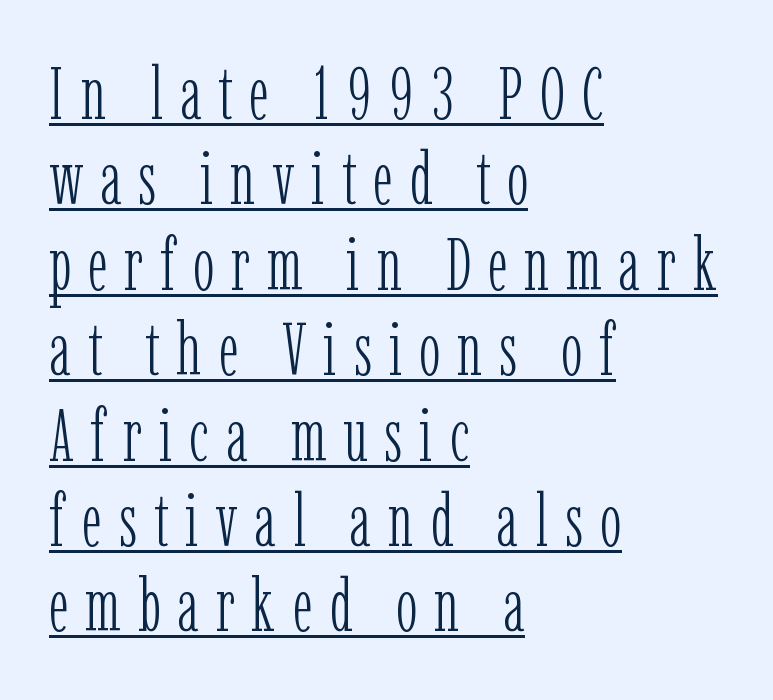
Q: Is the text bold? A: No.
Q: Is the text italic (slanted)? A: No, it is upright.
Q: Is the typeface a serif or a sans-serif typeface? A: Serif.
Q: Is the text underlined? A: Yes.
Q: How is the paragraph aligned? A: Left-aligned.
Q: Is the spacing between letters normal or unusually wide? A: Unusually wide.
Q: Width (condensed, normal, or wide)? A: Condensed.
Q: Stroke contrast? A: Low.
Q: x-height? A: Medium.
Q: Monospaced? A: No.
